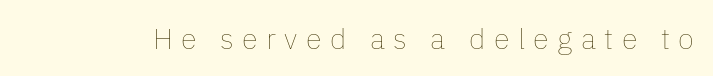
If you drew a line through each stem, it would be perfectly vertical. Do the characters align in a grid? No, the font is proportional. Weight: regular or lighter. Bare-footed words on every line. Inter-character spacing is expanded well beyond the font's built-in metrics.
